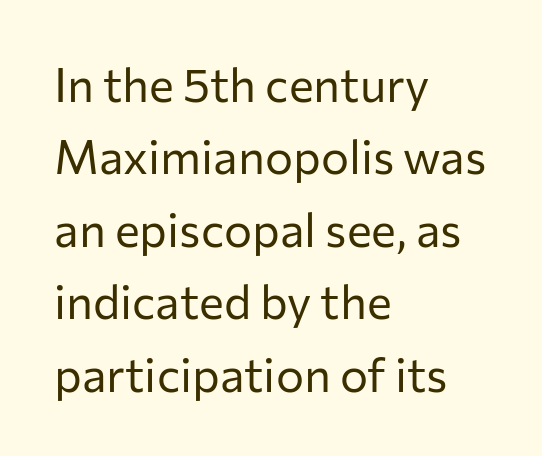
The image shows 47 px regular-weight sans-serif type, upright; set left-aligned, normal line spacing (1.54x), normal letter spacing, not underlined; low stroke contrast and a medium x-height.
